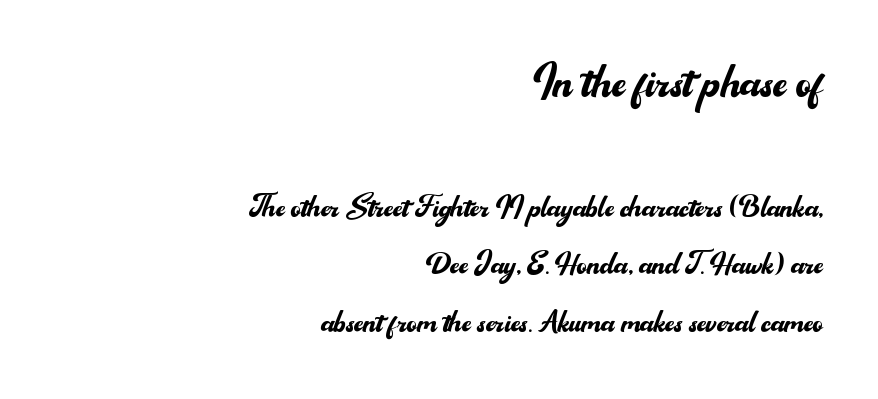
The block of text has a typical density, with ordinary space between rows. Size hierarchy here favors the leading block over the trailing one. No word sits above an underline. Character widths vary here, with narrow letters taking less room than wide ones.
